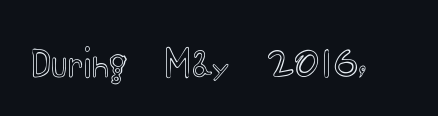
The image shows 37 px wide type, upright; set normal letter spacing, not underlined; a small x-height.
